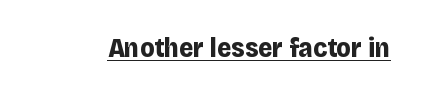
Q: Is the text bold? A: Yes.
Q: Is the text italic (slanted)? A: No, it is upright.
Q: Is the text underlined? A: Yes.
Q: Is the spacing between letters normal or unusually wide? A: Normal.
